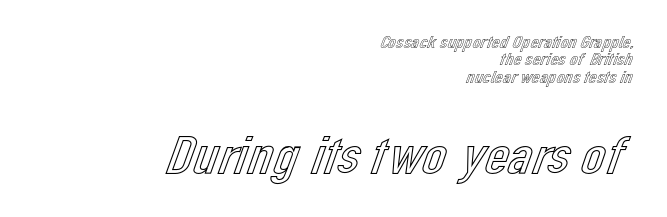
Between these two stacked blocks, the lower one wins on size. Every row of glyphs terminates at an identical x-position on the right. Each letter keeps its own natural width here, so spacing adapts to shape. Check the space under the baseline: it is left empty.
